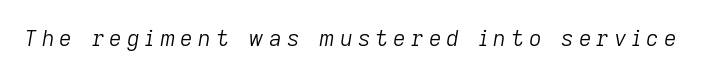
{"italic": "yes", "lean": "right", "slant_degrees": 9, "bold": "no", "underline": "no", "letter_spacing": "wide", "letter_spacing_em": 0.23, "glyph_px": 22}
